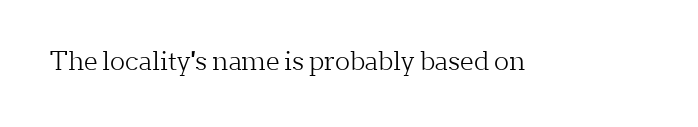
{"italic": "no", "bold": "no", "underline": "no", "letter_spacing": "normal", "letter_spacing_em": 0.0, "glyph_px": 25}
